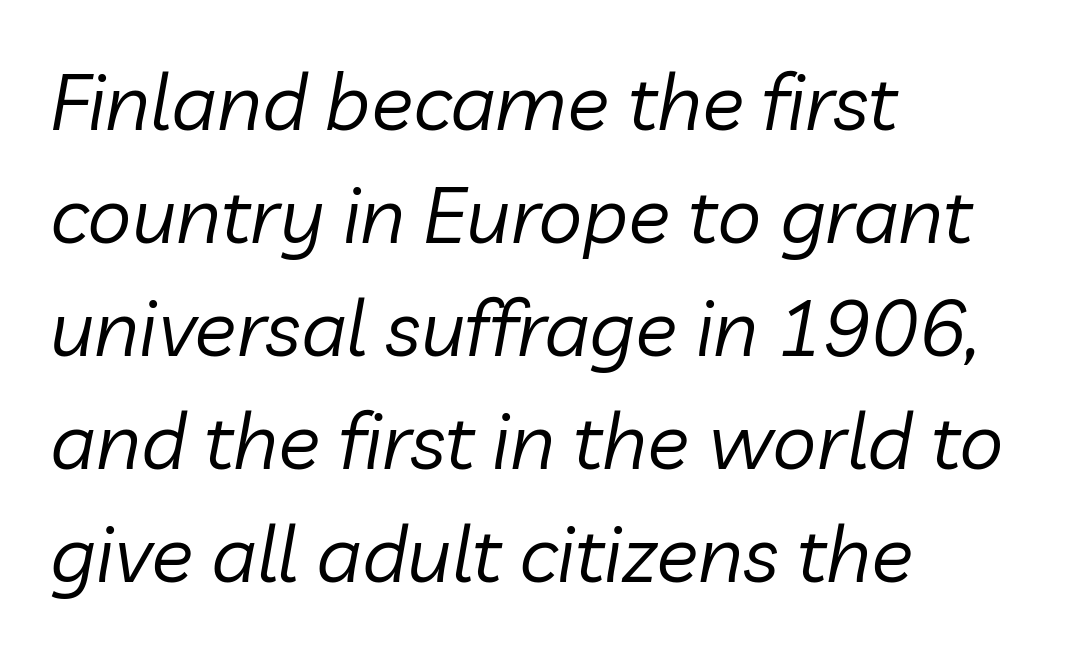
Italic: yes, the glyphs are oblique. The string is rendered with underlining switched off. Each letter keeps its own natural width here, so spacing adapts to shape. The leading is moderate, giving the passage an even texture. Is the type heavy? It reads as light-to-regular instead.
